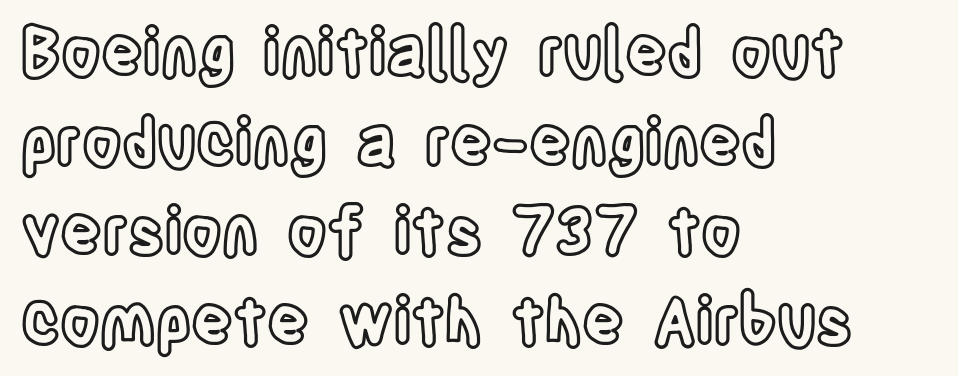
{"italic": "no", "width": "condensed", "x_height": "large", "monospaced": "no", "underline": "no", "align": "left", "line_spacing": "normal", "line_spacing_ratio": 1.4, "letter_spacing": "normal", "letter_spacing_em": 0.0, "glyph_px": 64}
